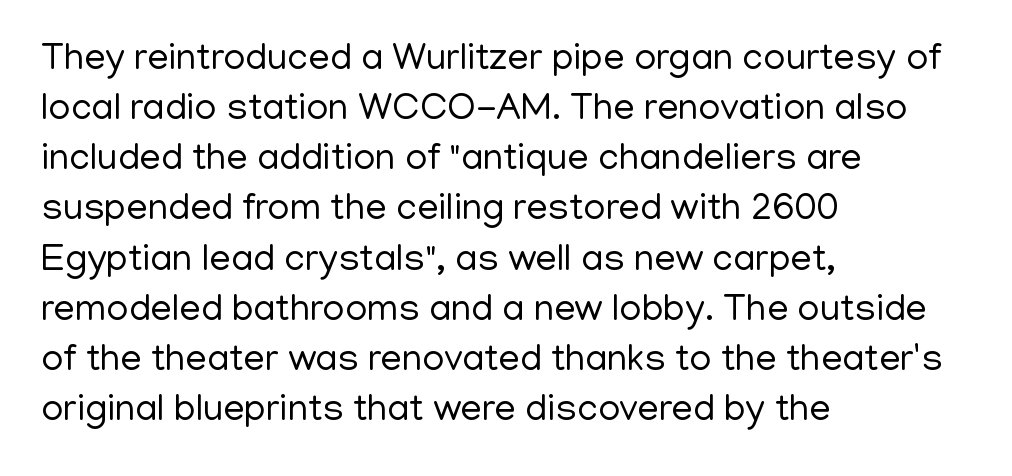
The image shows 38 px regular-weight sans-serif type, upright; set left-aligned, normal line spacing (1.32x), normal letter spacing, not underlined; low stroke contrast and a medium x-height.
